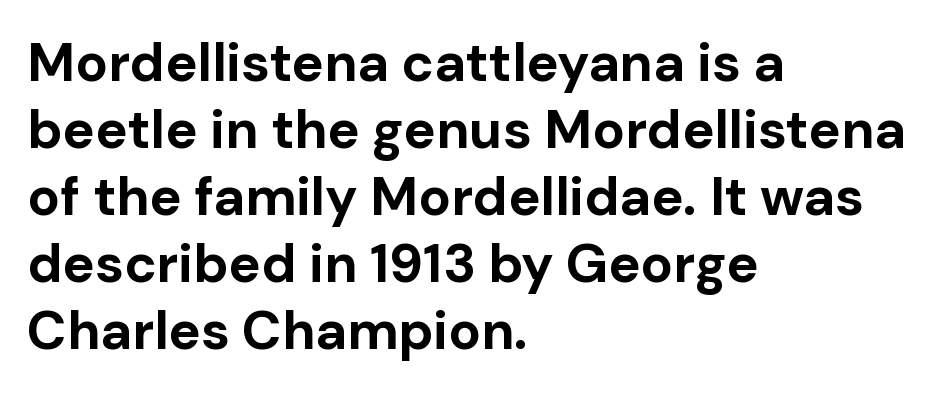
Q: Is the text bold? A: Yes.
Q: Is the text italic (slanted)? A: No, it is upright.
Q: Is the typeface a serif or a sans-serif typeface? A: Sans-serif.
Q: Is the text underlined? A: No.
Q: How is the paragraph aligned? A: Left-aligned.
Q: Is the spacing between letters normal or unusually wide? A: Normal.
Q: Width (condensed, normal, or wide)? A: Normal.
Q: Stroke contrast? A: Low.
Q: x-height? A: Medium.
Q: Monospaced? A: No.
